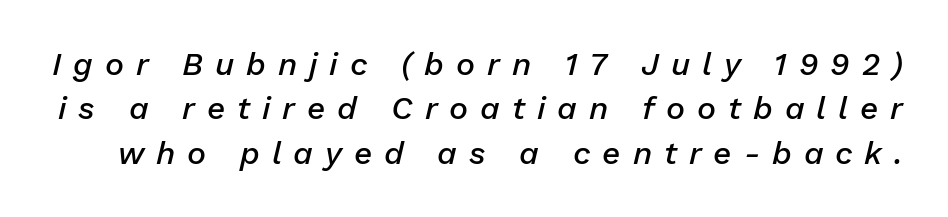
{"italic": "yes", "lean": "right", "slant_degrees": 13, "bold": "semi", "weight": "semibold", "width": "normal", "stroke_contrast": "low", "x_height": "medium", "monospaced": "no", "underline": "no", "line_spacing": "normal", "line_spacing_ratio": 1.39, "letter_spacing": "wide", "letter_spacing_em": 0.37, "glyph_px": 32}
